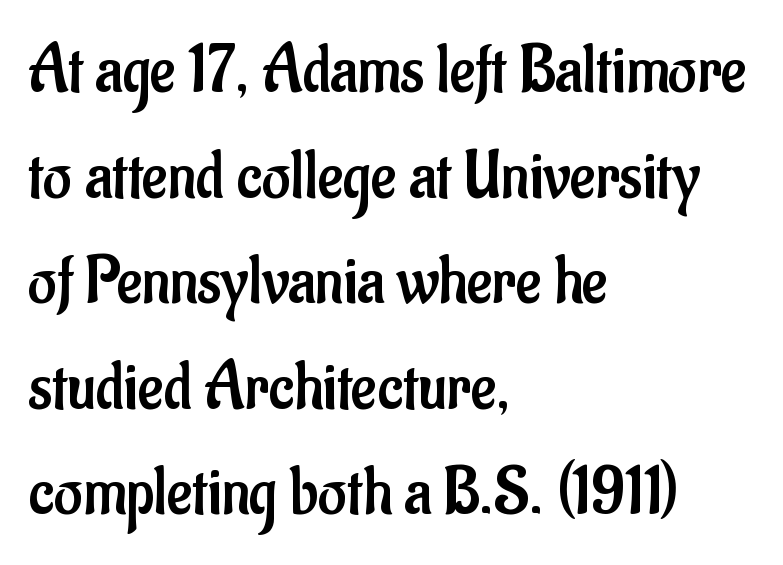
The face used here is proportionally spaced, like ordinary book or web type. The space between consecutive lines is moderate. The face used here is rendered with its standard letterfit. Style check: upright.
